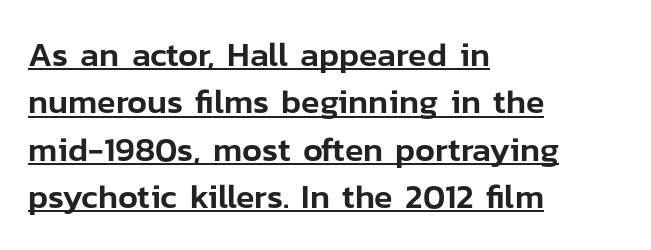
Q: Is the text italic (slanted)? A: No, it is upright.
Q: Is the typeface a serif or a sans-serif typeface? A: Sans-serif.
Q: Is the text underlined? A: Yes.
Q: How is the paragraph aligned? A: Left-aligned.
Q: Is the spacing between letters normal or unusually wide? A: Normal.
Q: Is the spacing between lines tight, normal or loose? A: Normal.
Q: Width (condensed, normal, or wide)? A: Normal.
Q: Stroke contrast? A: Low.
Q: x-height? A: Medium.
Q: Monospaced? A: No.
